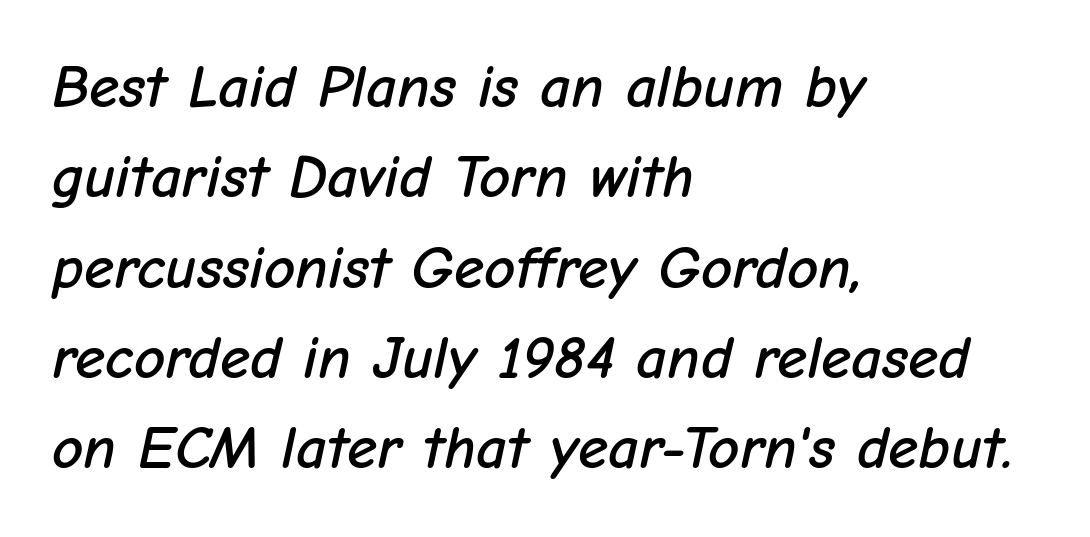
The image shows 61 px text type, italic (leaning right); set left-aligned, normal line spacing (1.48x), normal letter spacing, not underlined; low stroke contrast and a medium x-height.
